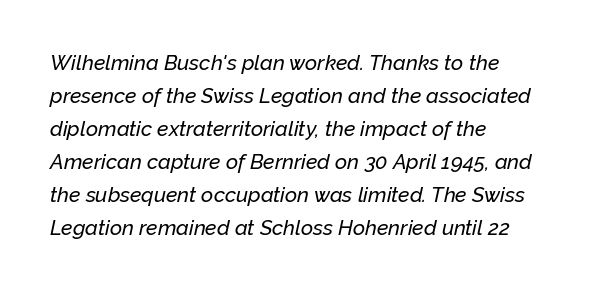
The rag falls on the right side of this text block. Type without underlining. The passage shown has conventional tracking throughout. One glance says typical: line gaps are just what's usual. Every character sits at an angle, as italics do.
